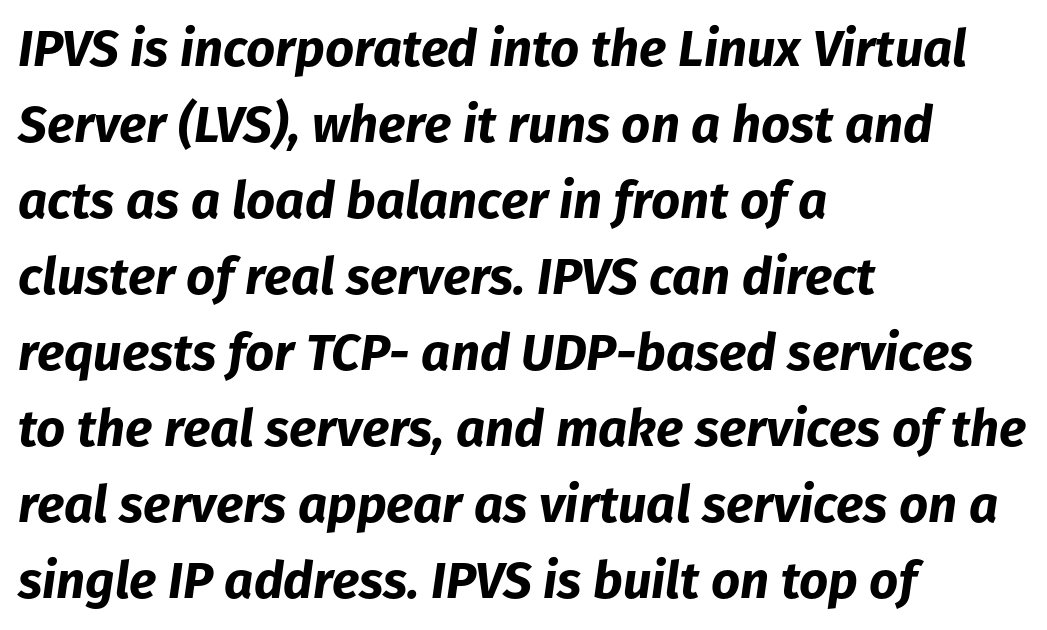
{"italic": "yes", "lean": "right", "slant_degrees": 8, "bold": "yes", "weight": "bold", "width": "normal", "stroke_contrast": "low", "x_height": "medium", "monospaced": "no", "underline": "no", "align": "left", "line_spacing": "normal", "line_spacing_ratio": 1.49, "letter_spacing": "normal", "letter_spacing_em": 0.0, "glyph_px": 51}
